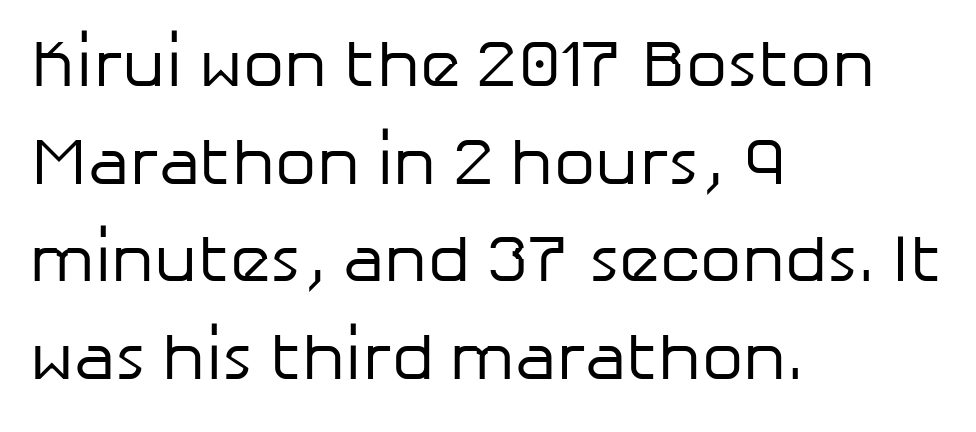
The image shows 66 px regular-weight sans-serif type, upright; set left-aligned, normal line spacing (1.48x), normal letter spacing, not underlined; low stroke contrast and a medium x-height.
